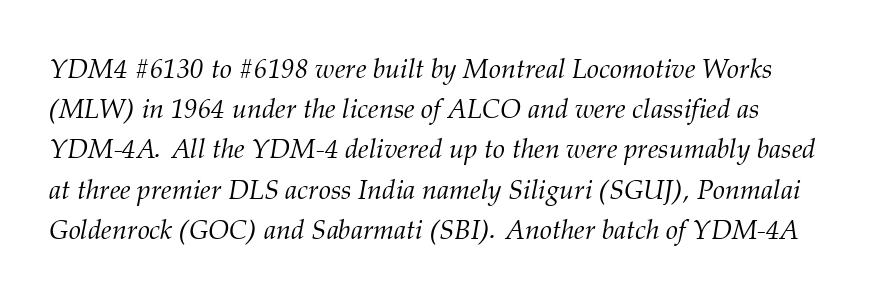
The image shows 27 px text type, italic (leaning right); set normal line spacing (1.49x), normal letter spacing, not underlined.
